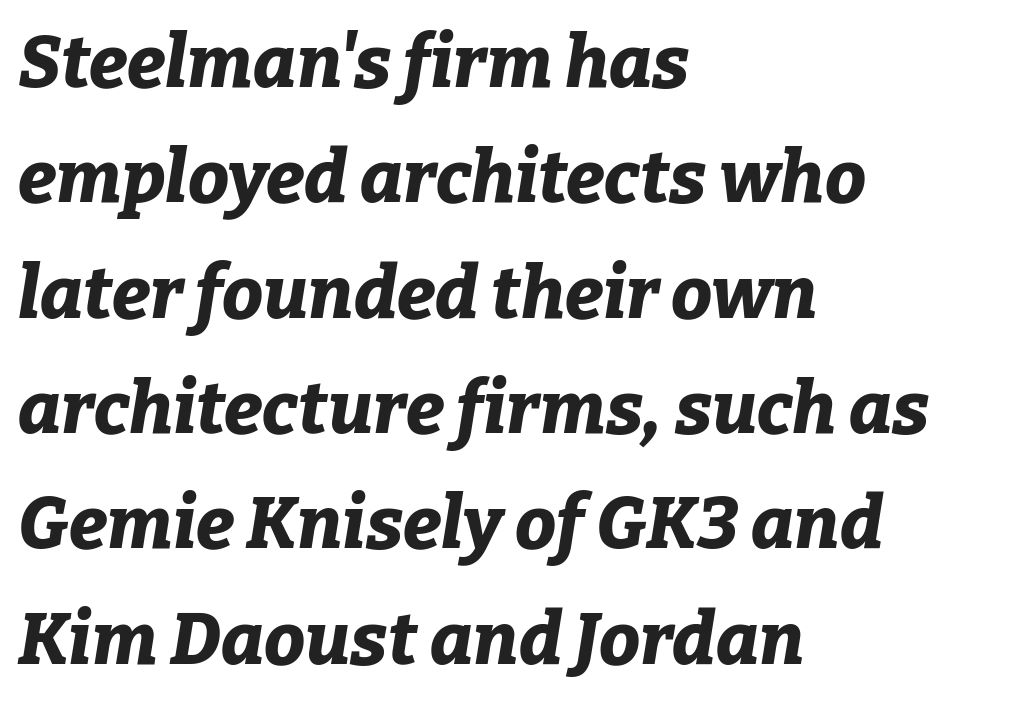
Characters are canted at an angle relative to the baseline's perpendicular. All the whitespace from short lines collects on the right. The type is set solid horizontally, with unmodified tracking. Here the designer chose a conventional face with non-uniform glyph widths. Bold? Absolutely — the strokes are thick and heavy. The baseline area is clear.
